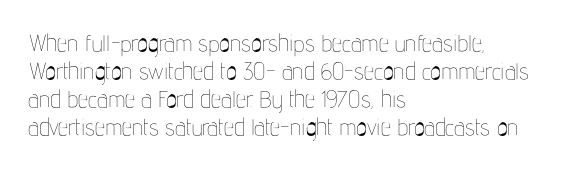
The image shows 23 px text type, upright; set left-aligned, line spacing 1.22x, normal letter spacing, not underlined.
